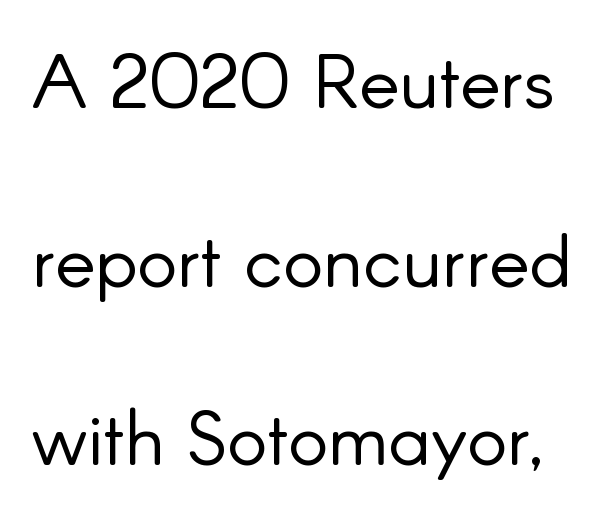
A quiet, ordinary-to-light weight characterises the typeface. Each letter keeps its own natural width here, so spacing adapts to shape. Each new line begins a long way beneath the previous one. Clear beneath every line of the passage. Unlike italic type, these characters show no tilt at all. Grotesque or geometric, the face here clearly has no serifs.
